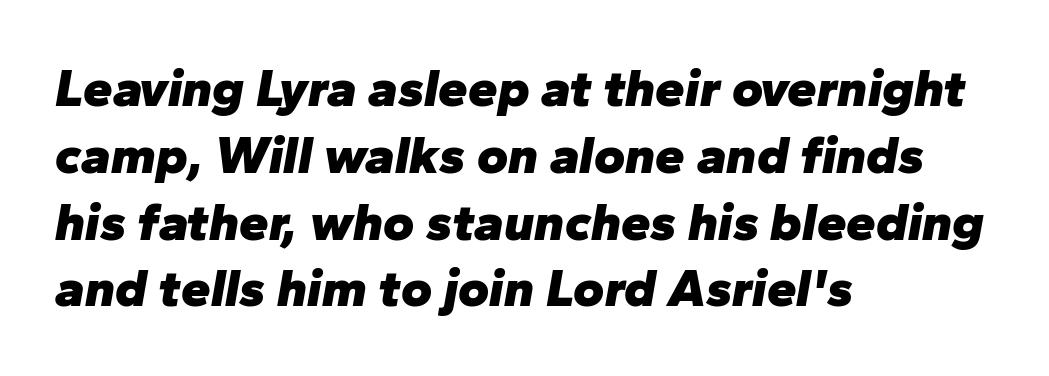
These words are printed bold, with thick strokes throughout. Each line starts at the same left margin while the right side varies. The text carries the slant typical of an italic or oblique font. This sample uses plain, unmodified letter spacing.
